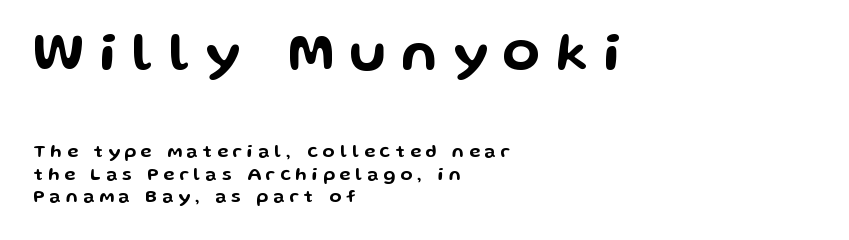
The foot of each line stays bare and open. These lines are rendered in a variable-pitch font. The letters stand upright; this is a roman face. Type size steps down from the first block to the second.
